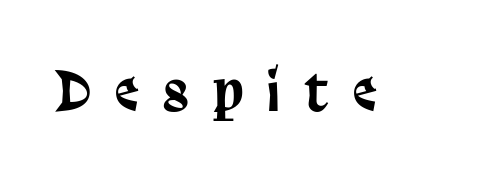
{"serif": "no", "italic": "no", "width": "condensed", "stroke_contrast": "low", "x_height": "large", "monospaced": "no", "underline": "no", "letter_spacing": "wide", "letter_spacing_em": 0.46, "glyph_px": 53}
